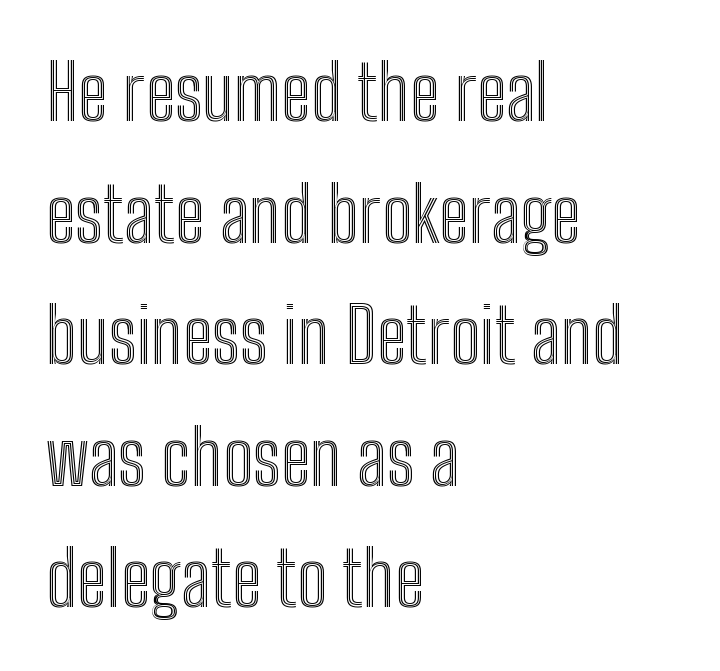
Is the block centered? No — it sits flush against the left margin. Letters rest on an invisible, unmarked baseline. Reading down the column, the eye jumps a familiar distance to each next line. This sample has the flowing, uneven cadence of proportional lettering. Observe the ordinary spacing: letters are neighbours, not strangers.
